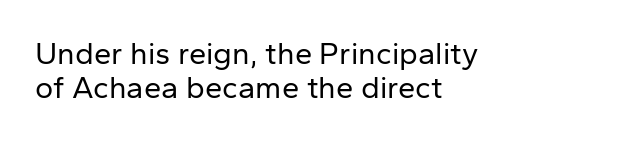
Q: Is the text bold? A: No.
Q: Is the text italic (slanted)? A: No, it is upright.
Q: Is the typeface a serif or a sans-serif typeface? A: Sans-serif.
Q: Is the text underlined? A: No.
Q: How is the paragraph aligned? A: Left-aligned.
Q: Is the spacing between letters normal or unusually wide? A: Normal.
Q: Is the spacing between lines tight, normal or loose? A: Tight.
Q: Width (condensed, normal, or wide)? A: Normal.
Q: Stroke contrast? A: Low.
Q: x-height? A: Medium.
Q: Monospaced? A: No.
